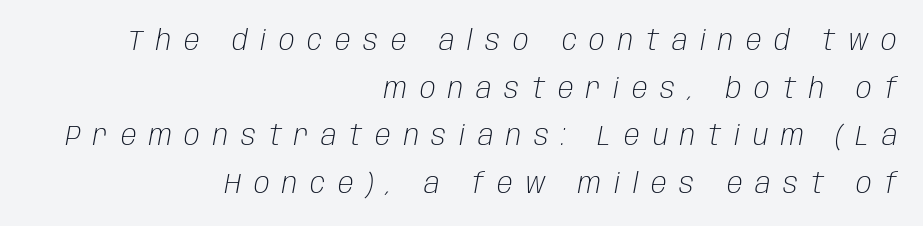
The image shows 29 px light, condensed type, italic (leaning right); set right-aligned, normal line spacing (1.64x), unusually wide letter spacing (+0.44 em), not underlined; low stroke contrast and a large x-height.
